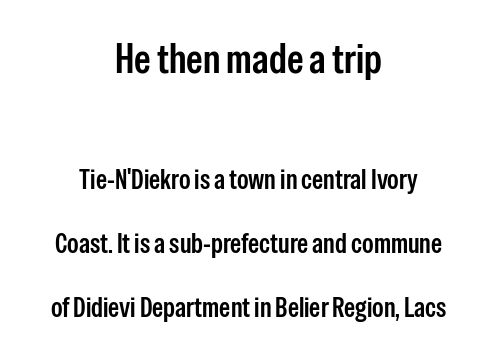
Q: Is the text italic (slanted)? A: No, it is upright.
Q: Is the typeface a serif or a sans-serif typeface? A: Sans-serif.
Q: Is the text underlined? A: No.
Q: How is the paragraph aligned? A: Centered.
Q: Is the spacing between letters normal or unusually wide? A: Normal.
Q: Is the spacing between lines tight, normal or loose? A: Loose.
Q: Which block of text is set in a larger size, the first (top) or the second (bottom)? A: The first (top) one.
Q: Width (condensed, normal, or wide)? A: Condensed.
Q: Stroke contrast? A: Low.
Q: x-height? A: Medium.
Q: Monospaced? A: No.
